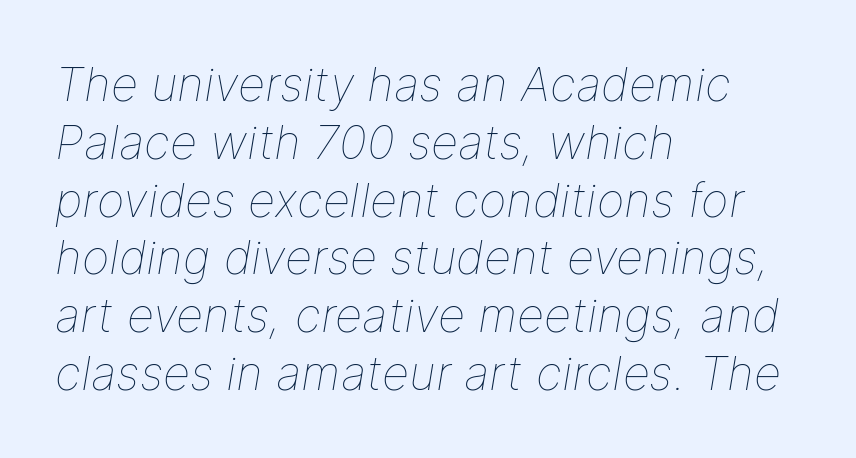
Q: Is the text bold? A: No.
Q: Is the text italic (slanted)? A: Yes, it leans right by about 9 degrees.
Q: Is the text underlined? A: No.
Q: How is the paragraph aligned? A: Left-aligned.
Q: Is the spacing between letters normal or unusually wide? A: Normal.
Q: Width (condensed, normal, or wide)? A: Normal.
Q: Stroke contrast? A: Low.
Q: x-height? A: Medium.
Q: Monospaced? A: No.
